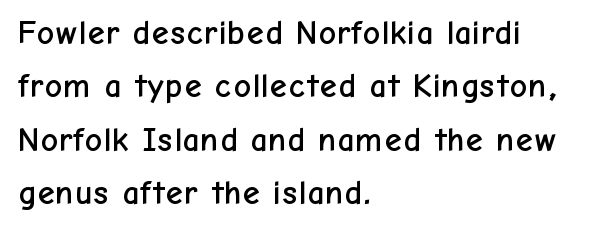
Is this a fixed-width face? No — the glyphs have proportional, varying widths. Nothing unusual about the tracking: characters are spaced as the font intends. The characters display no serif detailing; their extremities are plain. Horizontal alignment here is leftward, the default for most running prose.
